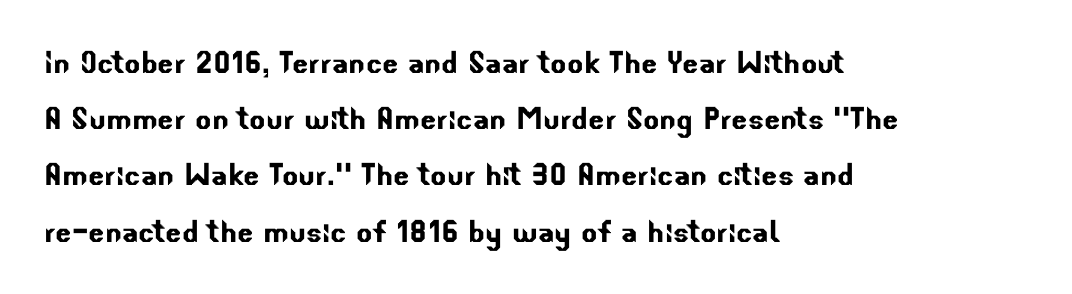
Each letter keeps its own natural width here, so spacing adapts to shape. The passage is arranged the way most books set body copy — flush left. Horizontal bands of white between lines are of average thickness. Glyph-to-glyph distance matches everyday printed text.
